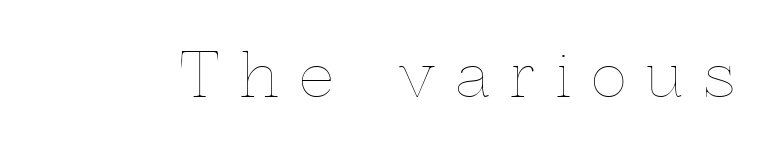
{"italic": "no", "bold": "no", "weight": "thin", "width": "normal", "x_height": "medium", "monospaced": "no", "underline": "no", "letter_spacing": "wide", "letter_spacing_em": 0.35, "glyph_px": 60}
